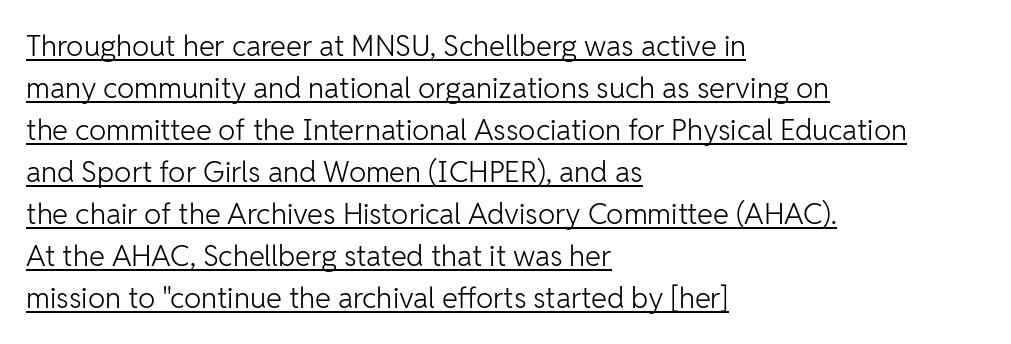
This is not heavy type; no bold has been used. Ascenders rise straight up at ninety degrees. The rendering uses a moderate line-height, typical for paragraphs. The glyphs are accompanied by a horizontal stroke just below them. Every row of glyphs begins at an identical x-position on the left. Each letter keeps its own natural width here, so spacing adapts to shape.
